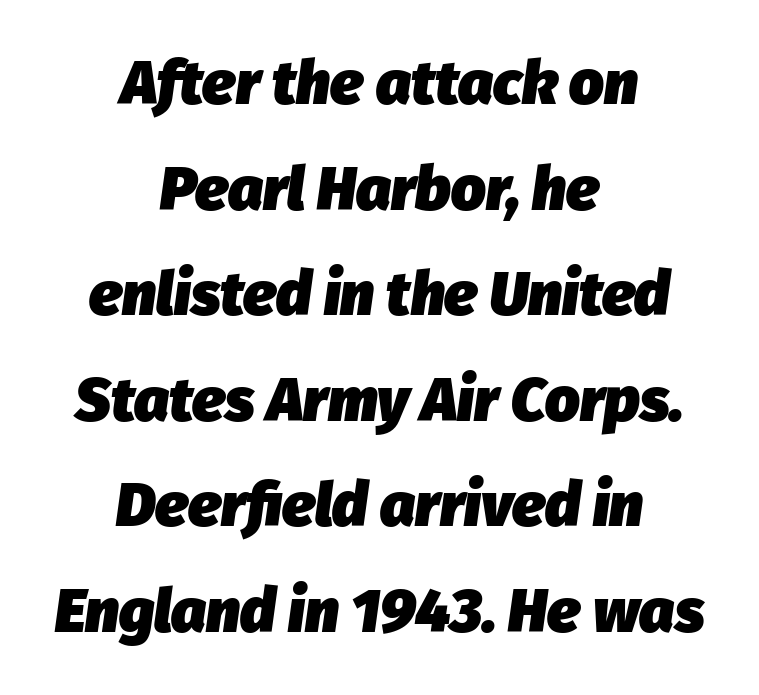
{"italic": "yes", "lean": "right", "slant_degrees": 8, "bold": "yes", "weight": "heavy", "width": "normal", "stroke_contrast": "low", "x_height": "medium", "monospaced": "no", "underline": "no", "align": "center", "line_spacing_ratio": 1.73, "letter_spacing": "normal", "letter_spacing_em": 0.0, "glyph_px": 61}
